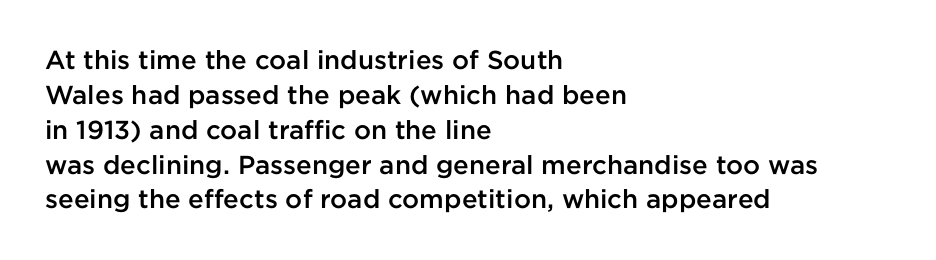
These words are printed semibold, heavier than regular yet not bold. If you measured baseline to baseline, you'd find a middling distance. Upright lettering throughout. Plain, unruled lines of type. Characters follow at the spacing the type designer built in. The lines in this sample share a left origin and differ only in where they stop.
